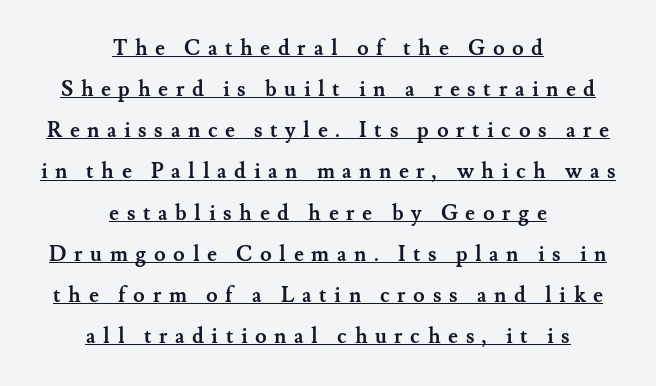
Q: Is the text bold? A: Yes.
Q: Is the text italic (slanted)? A: No, it is upright.
Q: Is the text underlined? A: Yes.
Q: How is the paragraph aligned? A: Centered.
Q: Is the spacing between letters normal or unusually wide? A: Unusually wide.
Q: Is the spacing between lines tight, normal or loose? A: Loose.
